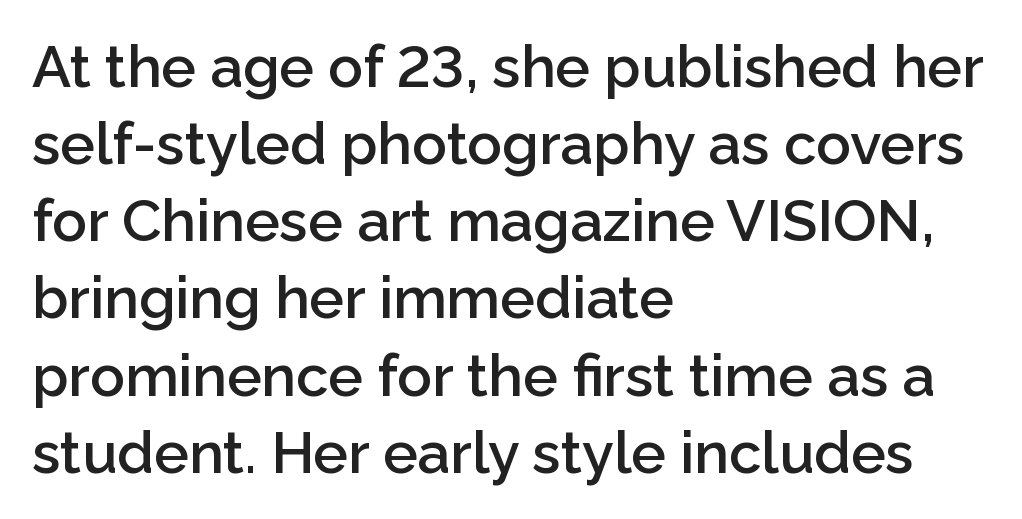
{"serif": "no", "italic": "no", "bold": "semi", "weight": "semibold", "width": "normal", "stroke_contrast": "low", "x_height": "medium", "monospaced": "no", "underline": "no", "align": "left", "line_spacing": "normal", "line_spacing_ratio": 1.33, "letter_spacing": "normal", "letter_spacing_em": 0.0, "glyph_px": 58}
